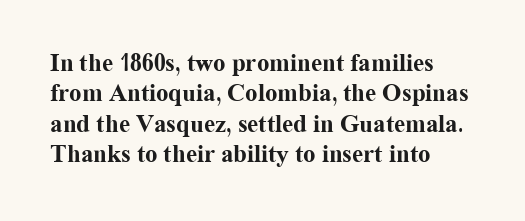
Each line starts at the same left margin while the right side varies. Words appear dense and cohesive because spacing is normal. What weight is shown? A full bold with thick strokes. Nope, not italic — everything's standing straight.
